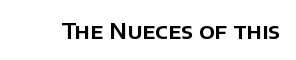
{"italic": "no", "underline": "no", "letter_spacing": "normal", "letter_spacing_em": 0.0, "glyph_px": 22}
